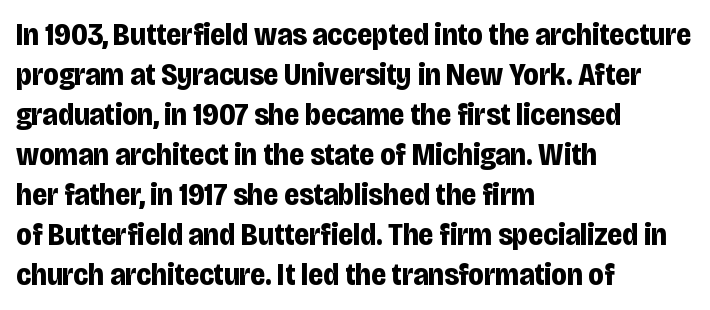
Q: Is the text bold? A: Yes.
Q: Is the text italic (slanted)? A: No, it is upright.
Q: Is the typeface a serif or a sans-serif typeface? A: Sans-serif.
Q: Is the text underlined? A: No.
Q: How is the paragraph aligned? A: Left-aligned.
Q: Is the spacing between letters normal or unusually wide? A: Normal.
Q: Is the spacing between lines tight, normal or loose? A: Normal.
Q: Width (condensed, normal, or wide)? A: Condensed.
Q: Stroke contrast? A: Low.
Q: x-height? A: Large.
Q: Monospaced? A: No.
